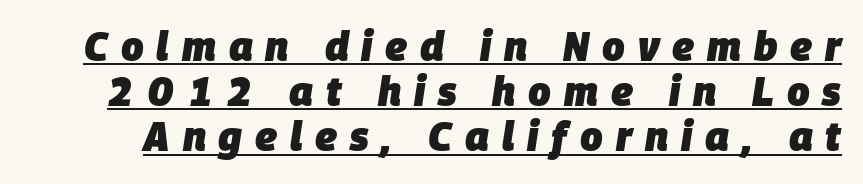
Q: Is the text bold? A: Yes.
Q: Is the text italic (slanted)? A: Yes, it leans right by about 9 degrees.
Q: Is the text underlined? A: Yes.
Q: Is the spacing between letters normal or unusually wide? A: Unusually wide.
Q: Is the spacing between lines tight, normal or loose? A: Tight.
Q: Width (condensed, normal, or wide)? A: Normal.
Q: Stroke contrast? A: Low.
Q: x-height? A: Large.
Q: Monospaced? A: No.
